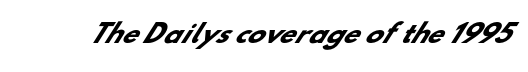
{"bold": "yes", "underline": "no", "letter_spacing": "normal", "letter_spacing_em": 0.0, "glyph_px": 25}
